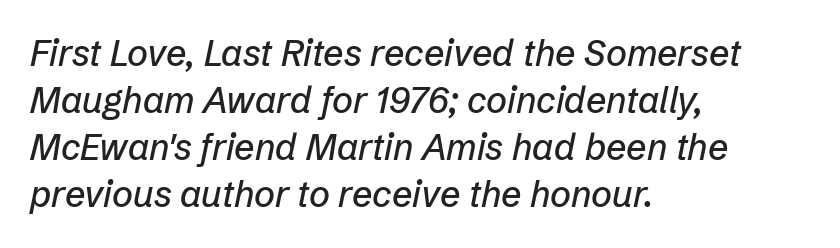
Check the space under the baseline: it is left empty. The vertical gap from one line to the next is medium. Honestly, the letter spacing is just normal — you wouldn't notice it. The glyphs look as if they've been sheared to an angle. This sample has the flowing, uneven cadence of proportional lettering. The compositor pushed each line to the left boundary.
